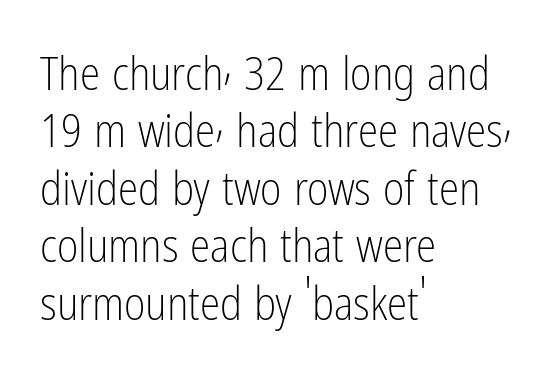
Q: Is the text bold? A: No.
Q: Is the text italic (slanted)? A: No, it is upright.
Q: Is the typeface a serif or a sans-serif typeface? A: Sans-serif.
Q: Is the text underlined? A: No.
Q: How is the paragraph aligned? A: Left-aligned.
Q: Is the spacing between letters normal or unusually wide? A: Normal.
Q: Is the spacing between lines tight, normal or loose? A: Normal.
Q: Width (condensed, normal, or wide)? A: Condensed.
Q: Stroke contrast? A: Low.
Q: x-height? A: Medium.
Q: Monospaced? A: No.
